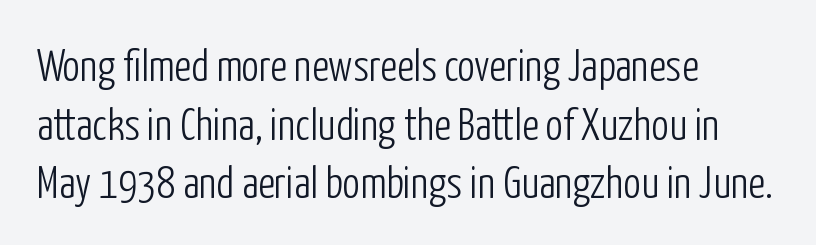
The image shows 44 px light, condensed sans-serif type, upright; set left-aligned, normal line spacing (1.33x), normal letter spacing, not underlined; low stroke contrast and a medium x-height.
